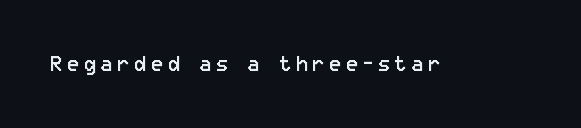
{"italic": "no", "bold": "no", "underline": "no", "letter_spacing": "wide", "letter_spacing_em": 0.2, "glyph_px": 21}
